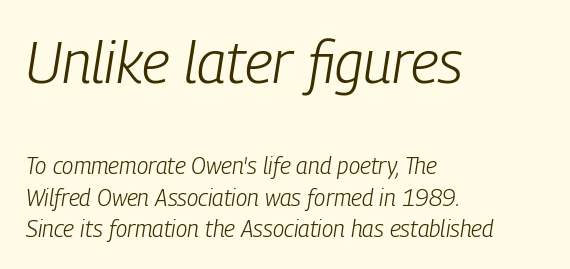
Lines of text with bare space underneath. Spacing verdict: proportional, widths tailored to each character. Is the letter spacing exaggerated? No — it looks like the ordinary default. How would I describe the line gaps? Plain and ordinary. Heft: none added — not bold.
